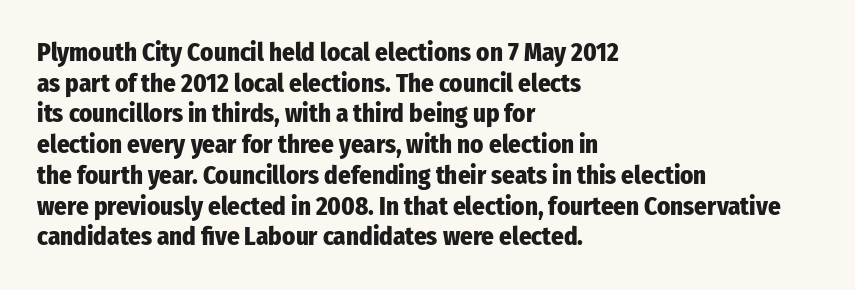
The image shows 25 px bold type, upright; set left-aligned, line spacing 1.23x, normal letter spacing, not underlined.
